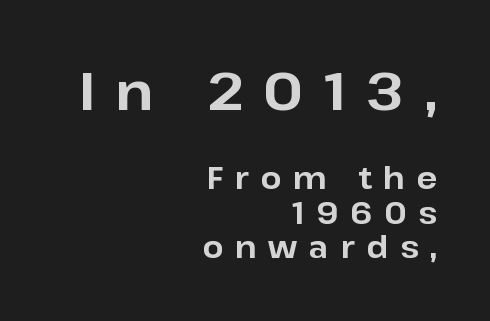
{"serif": "no", "italic": "no", "bold": "yes", "weight": "bold", "width": "normal", "stroke_contrast": "low", "x_height": "medium", "monospaced": "no", "underline": "no", "align": "right", "line_spacing": "tight", "line_spacing_ratio": 1.15, "letter_spacing": "wide", "letter_spacing_em": 0.39, "larger_block": "first", "size_ratio": 1.77, "glyph_px": 53}
